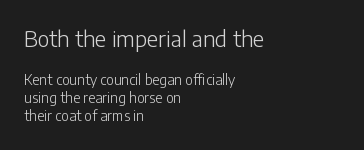
Q: Is the text bold? A: No.
Q: Is the text italic (slanted)? A: No, it is upright.
Q: Is the text underlined? A: No.
Q: How is the paragraph aligned? A: Left-aligned.
Q: Is the spacing between letters normal or unusually wide? A: Normal.
Q: Is the spacing between lines tight, normal or loose? A: Normal.
Q: Which block of text is set in a larger size, the first (top) or the second (bottom)? A: The first (top) one.
